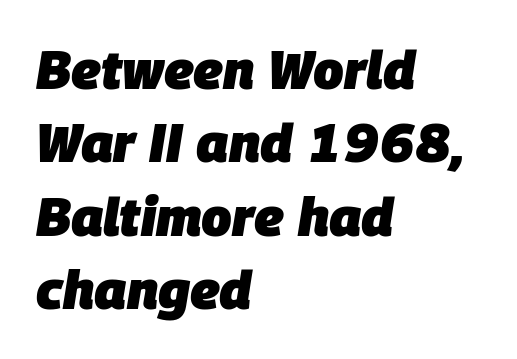
{"italic": "yes", "lean": "right", "slant_degrees": 9, "bold": "yes", "weight": "heavy", "width": "normal", "stroke_contrast": "low", "x_height": "large", "monospaced": "no", "underline": "no", "align": "left", "line_spacing": "normal", "line_spacing_ratio": 1.36, "letter_spacing": "normal", "letter_spacing_em": 0.0, "glyph_px": 54}
